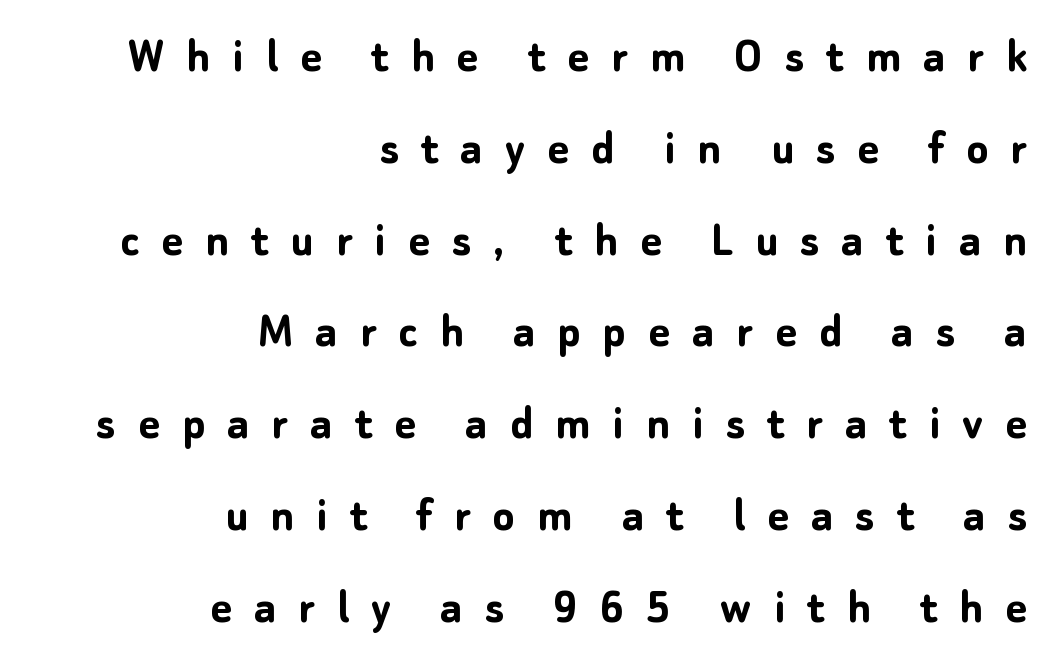
Q: Is the text bold? A: Yes.
Q: Is the text italic (slanted)? A: No, it is upright.
Q: Is the typeface a serif or a sans-serif typeface? A: Sans-serif.
Q: Is the text underlined? A: No.
Q: How is the paragraph aligned? A: Right-aligned.
Q: Is the spacing between letters normal or unusually wide? A: Unusually wide.
Q: Width (condensed, normal, or wide)? A: Normal.
Q: Stroke contrast? A: Low.
Q: x-height? A: Medium.
Q: Monospaced? A: No.
